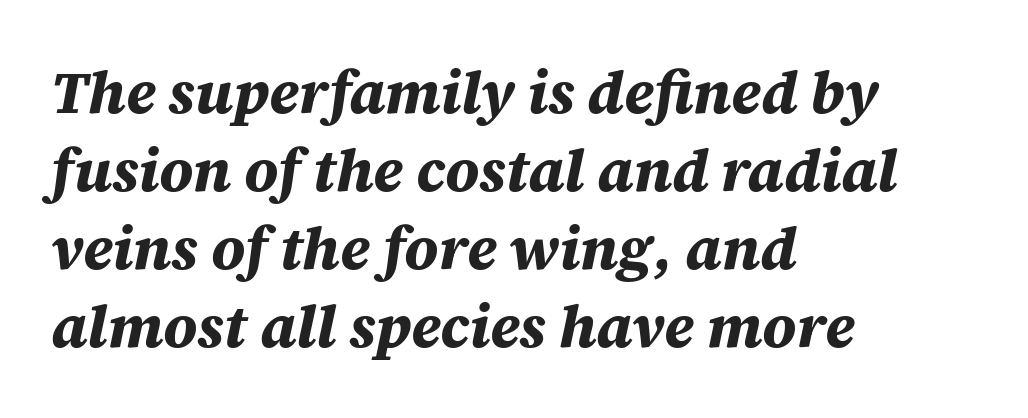
Nobody drew a line under any word here. This sample uses an oblique cut, with every glyph tilted off the vertical. Note the varied advance widths — an 'i' is clearly narrower than an 'm'. Heft: maximum for text — a bold. Between one letter and the next there's only the usual sliver of space. Rows of type keep a routine distance in the vertical direction.
